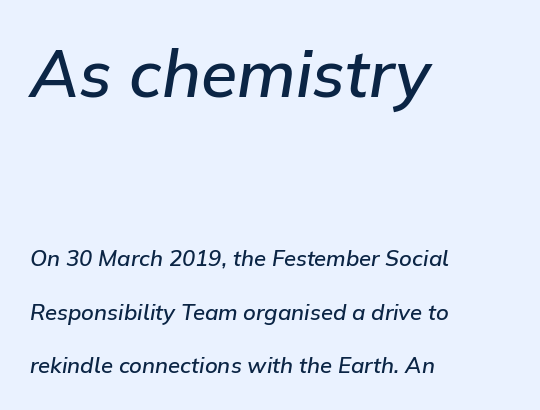
Q: Is the text bold? A: Semi-bold.
Q: Is the text italic (slanted)? A: Yes, it leans right by about 9 degrees.
Q: Is the text underlined? A: No.
Q: How is the paragraph aligned? A: Left-aligned.
Q: Is the spacing between letters normal or unusually wide? A: Normal.
Q: Is the spacing between lines tight, normal or loose? A: Loose.
Q: Which block of text is set in a larger size, the first (top) or the second (bottom)? A: The first (top) one.
Q: Width (condensed, normal, or wide)? A: Normal.
Q: Stroke contrast? A: Low.
Q: x-height? A: Medium.
Q: Monospaced? A: No.
